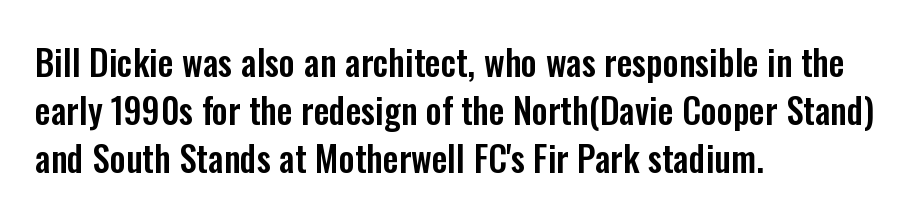
{"serif": "no", "italic": "no", "width": "condensed", "stroke_contrast": "low", "x_height": "medium", "monospaced": "no", "underline": "no", "align": "left", "line_spacing": "normal", "line_spacing_ratio": 1.37, "letter_spacing": "normal", "letter_spacing_em": 0.0, "glyph_px": 35}
